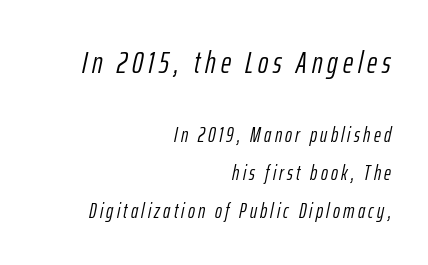
Notice how the passage keeps a crisp vertical edge on the right only. The emphasis by scale lands on block number one, above. Is the type heavy? It reads as light-to-regular instead. Clear beneath every line of the passage.
